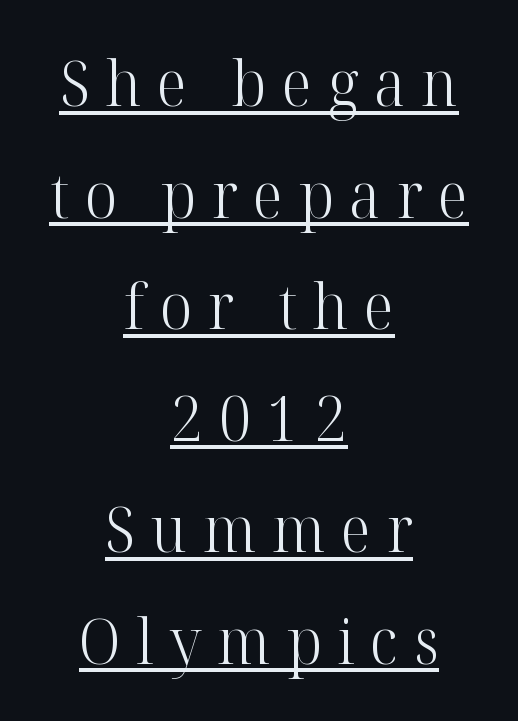
Q: Is the text bold? A: No.
Q: Is the text italic (slanted)? A: No, it is upright.
Q: Is the typeface a serif or a sans-serif typeface? A: Serif.
Q: Is the text underlined? A: Yes.
Q: How is the paragraph aligned? A: Centered.
Q: Is the spacing between letters normal or unusually wide? A: Unusually wide.
Q: Width (condensed, normal, or wide)? A: Normal.
Q: Stroke contrast? A: High.
Q: x-height? A: Medium.
Q: Monospaced? A: No.
